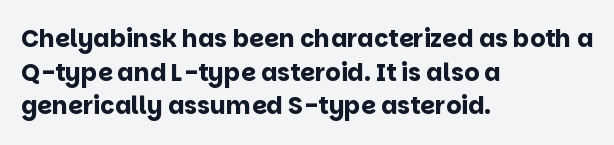
The image shows 24 px bold type, upright; set left-aligned, normal line spacing (1.4x), normal letter spacing, not underlined.
